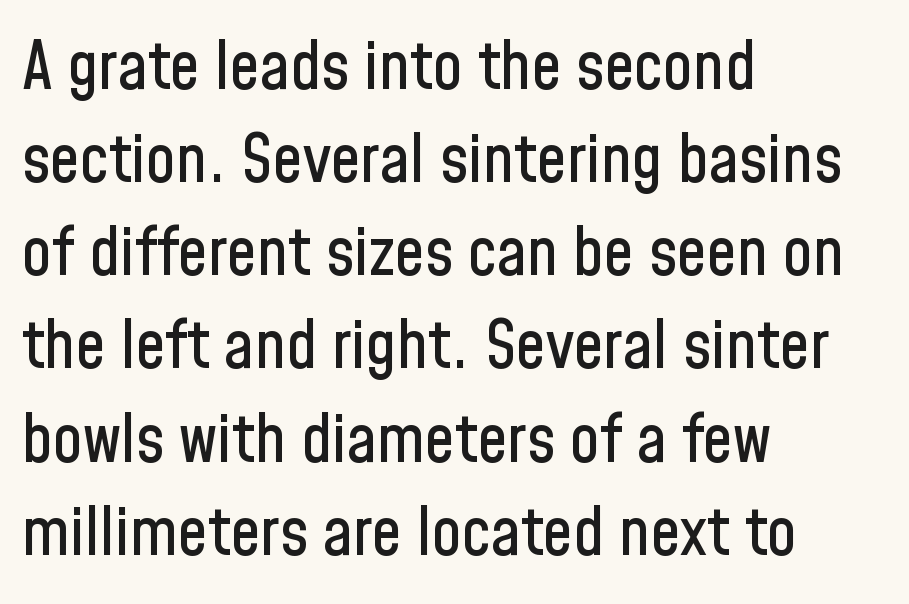
{"serif": "no", "italic": "no", "width": "condensed", "stroke_contrast": "low", "x_height": "medium", "monospaced": "no", "underline": "no", "align": "left", "line_spacing": "normal", "line_spacing_ratio": 1.39, "letter_spacing": "normal", "letter_spacing_em": 0.0, "glyph_px": 67}
